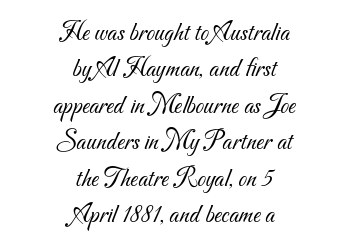
Q: Is the text bold? A: No.
Q: Is the text underlined? A: No.
Q: How is the paragraph aligned? A: Centered.
Q: Is the spacing between letters normal or unusually wide? A: Normal.
Q: Is the spacing between lines tight, normal or loose? A: Normal.
